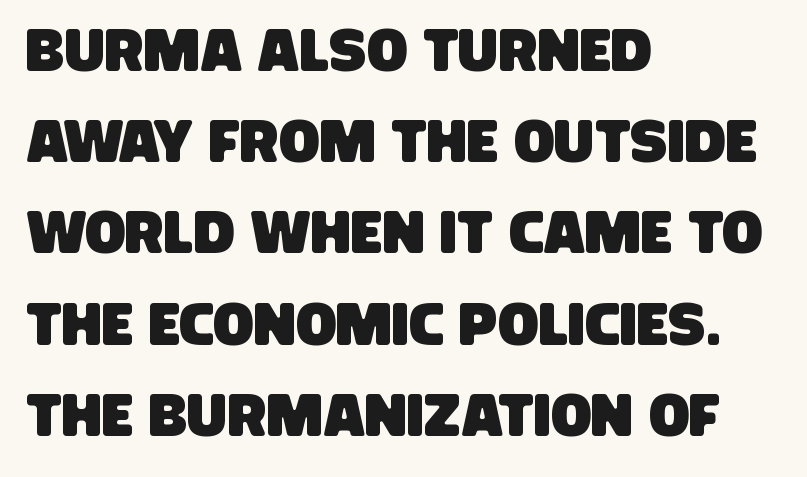
The baseline area is clear. The font family rendered here belongs to the sans-serif group. The rendering anchors every line to the left-hand side. Vertically, the passage feels balanced, rows spaced as you'd expect.
